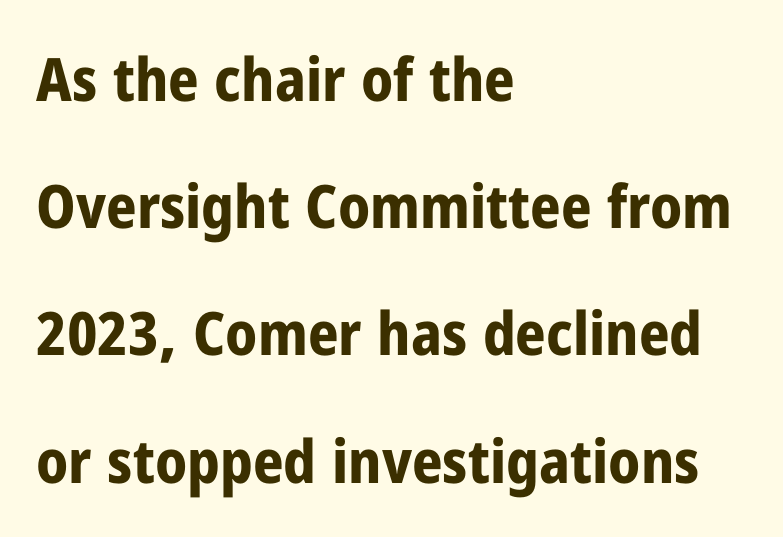
Q: Is the text bold? A: Yes.
Q: Is the text italic (slanted)? A: No, it is upright.
Q: Is the typeface a serif or a sans-serif typeface? A: Sans-serif.
Q: Is the text underlined? A: No.
Q: How is the paragraph aligned? A: Left-aligned.
Q: Is the spacing between letters normal or unusually wide? A: Normal.
Q: Is the spacing between lines tight, normal or loose? A: Loose.
Q: Width (condensed, normal, or wide)? A: Condensed.
Q: Stroke contrast? A: Low.
Q: x-height? A: Medium.
Q: Monospaced? A: No.
